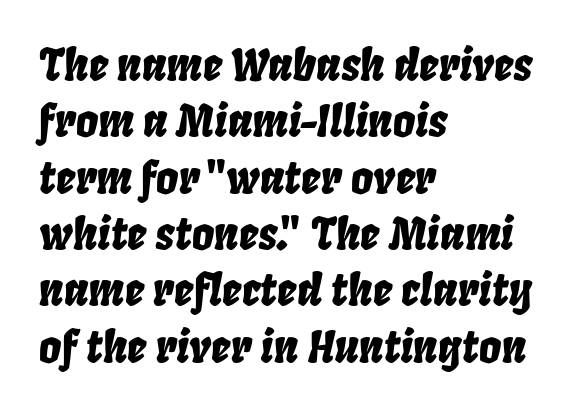
These lines stack with their left ends in a neat column. Caption: standard tracking, unaltered. An italicized treatment has been applied to the whole sample. The space beneath each line is pristine and unruled. The passage shown stacks its lines at a standard gap.
